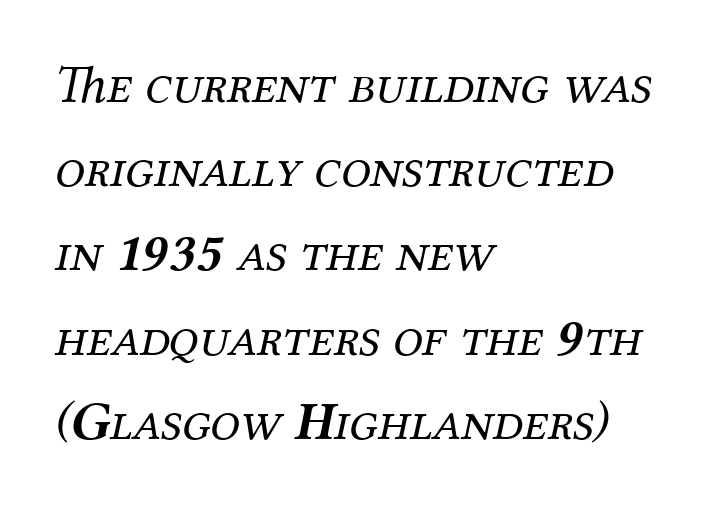
The image shows 54 px regular-weight serif type, italic (leaning right); set left-aligned, normal line spacing (1.56x), normal letter spacing, not underlined; medium stroke contrast and a medium x-height.
